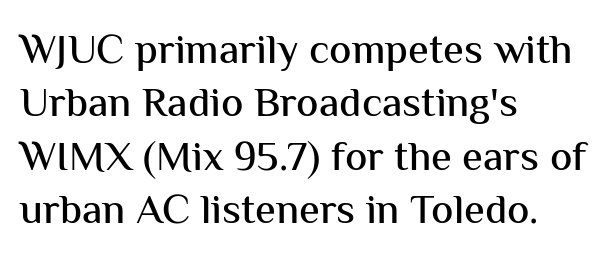
The image shows 42 px sans-serif type, upright; set left-aligned, normal line spacing (1.27x), normal letter spacing, not underlined; medium stroke contrast and a medium x-height.
